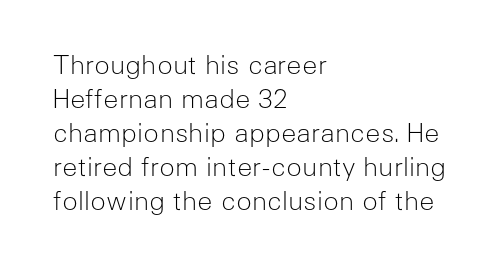
The image shows 26 px text type, upright; set left-aligned, normal line spacing (1.31x), normal letter spacing, not underlined.
